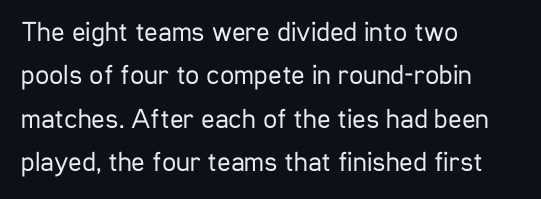
The image shows 28 px regular-weight, condensed sans-serif type, upright; set left-aligned, normal line spacing (1.55x), normal letter spacing, not underlined; low stroke contrast and a medium x-height.
